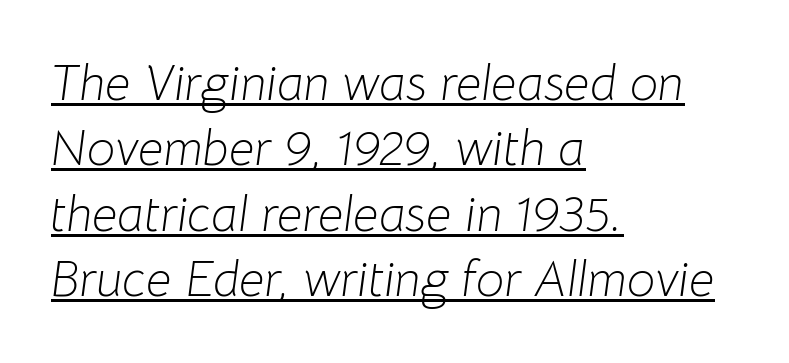
{"italic": "yes", "lean": "right", "slant_degrees": 8, "bold": "no", "weight": "light", "width": "normal", "stroke_contrast": "low", "x_height": "medium", "monospaced": "no", "underline": "yes", "align": "left", "line_spacing": "normal", "line_spacing_ratio": 1.31, "letter_spacing": "normal", "letter_spacing_em": 0.0, "glyph_px": 50}
